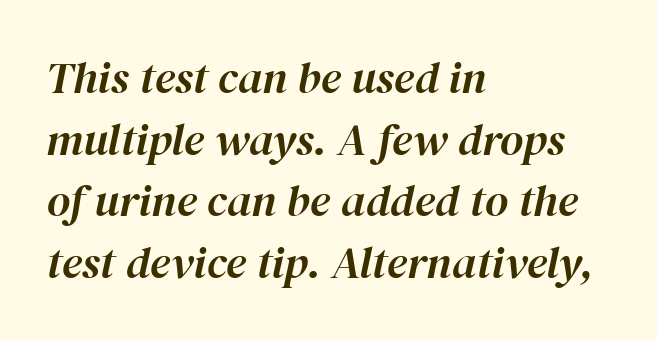
{"italic": "yes", "lean": "right", "slant_degrees": 12, "width": "normal", "stroke_contrast": "high", "x_height": "medium", "monospaced": "no", "underline": "no", "align": "left", "line_spacing": "normal", "line_spacing_ratio": 1.37, "letter_spacing": "normal", "letter_spacing_em": 0.0, "glyph_px": 45}
